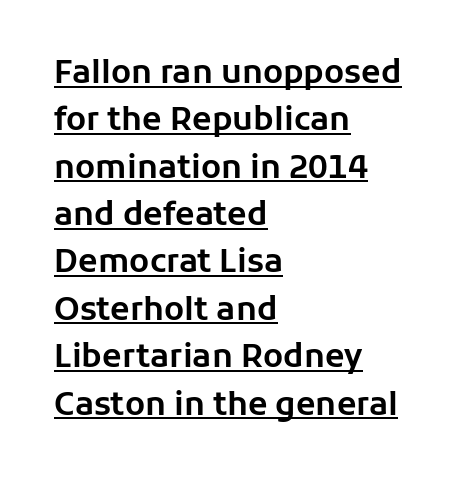
{"serif": "no", "italic": "no", "width": "normal", "stroke_contrast": "low", "x_height": "medium", "monospaced": "no", "underline": "yes", "align": "left", "line_spacing": "normal", "line_spacing_ratio": 1.48, "letter_spacing": "normal", "letter_spacing_em": 0.0, "glyph_px": 32}
